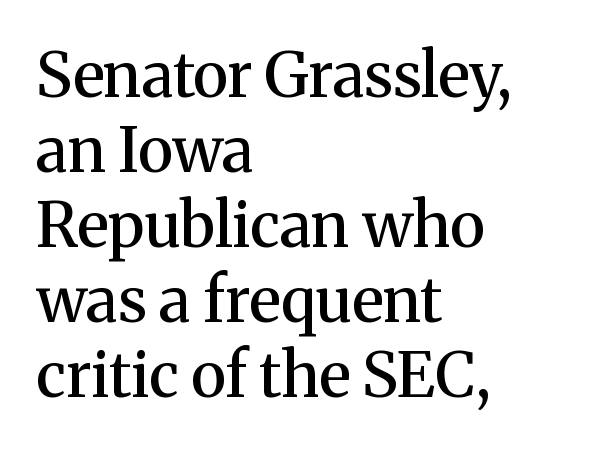
{"serif": "yes", "italic": "no", "bold": "semi", "weight": "semibold", "width": "normal", "stroke_contrast": "medium", "x_height": "medium", "monospaced": "no", "underline": "no", "align": "left", "line_spacing_ratio": 1.21, "letter_spacing": "normal", "letter_spacing_em": 0.0, "glyph_px": 62}
